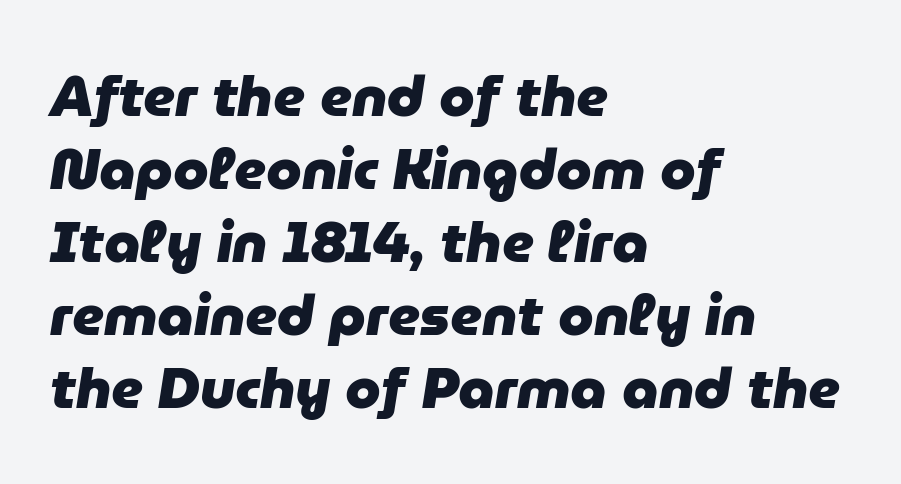
The image shows 57 px heavy type, italic (leaning right); set left-aligned, normal line spacing (1.28x), normal letter spacing, not underlined; low stroke contrast and a medium x-height.
